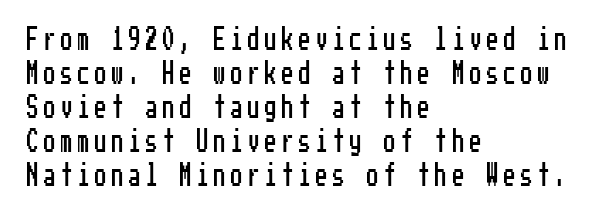
Q: Is the text italic (slanted)? A: No, it is upright.
Q: Is the text underlined? A: No.
Q: How is the paragraph aligned? A: Left-aligned.
Q: Is the spacing between letters normal or unusually wide? A: Unusually wide.
Q: Is the spacing between lines tight, normal or loose? A: Normal.
